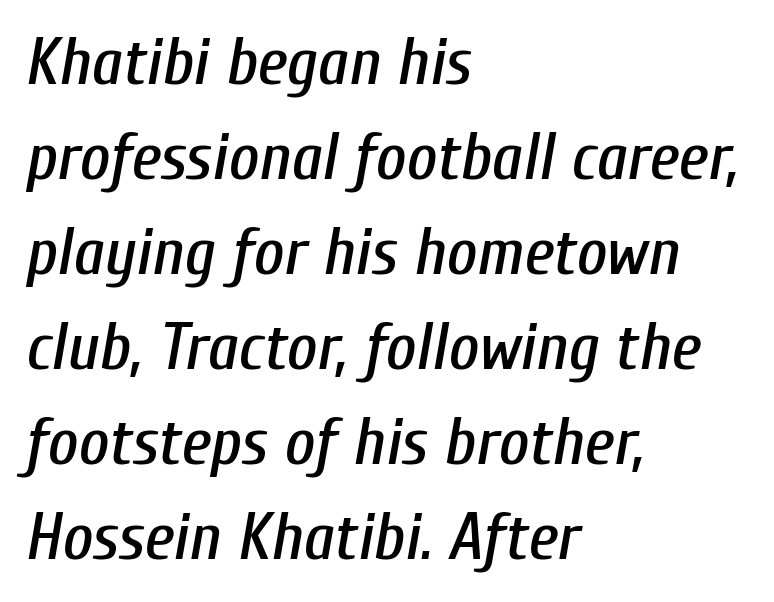
{"italic": "yes", "lean": "right", "slant_degrees": 10, "width": "condensed", "stroke_contrast": "low", "x_height": "medium", "monospaced": "no", "underline": "no", "align": "left", "line_spacing": "normal", "line_spacing_ratio": 1.44, "letter_spacing": "normal", "letter_spacing_em": 0.0, "glyph_px": 66}
